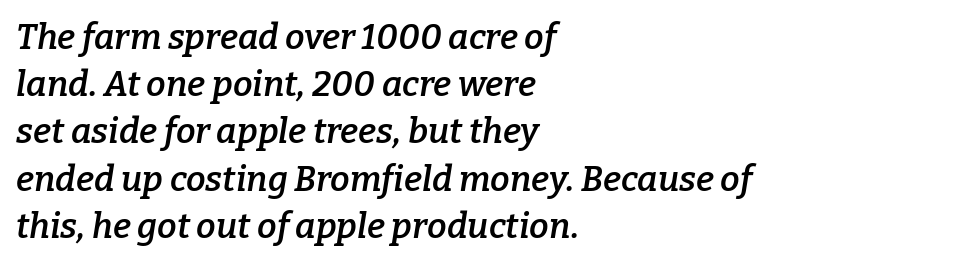
Q: Is the text bold? A: Semi-bold.
Q: Is the text italic (slanted)? A: Yes, it leans right by about 9 degrees.
Q: Is the typeface a serif or a sans-serif typeface? A: Serif.
Q: Is the text underlined? A: No.
Q: How is the paragraph aligned? A: Left-aligned.
Q: Is the spacing between letters normal or unusually wide? A: Normal.
Q: Is the spacing between lines tight, normal or loose? A: Normal.
Q: Width (condensed, normal, or wide)? A: Normal.
Q: Stroke contrast? A: Low.
Q: x-height? A: Medium.
Q: Monospaced? A: No.
